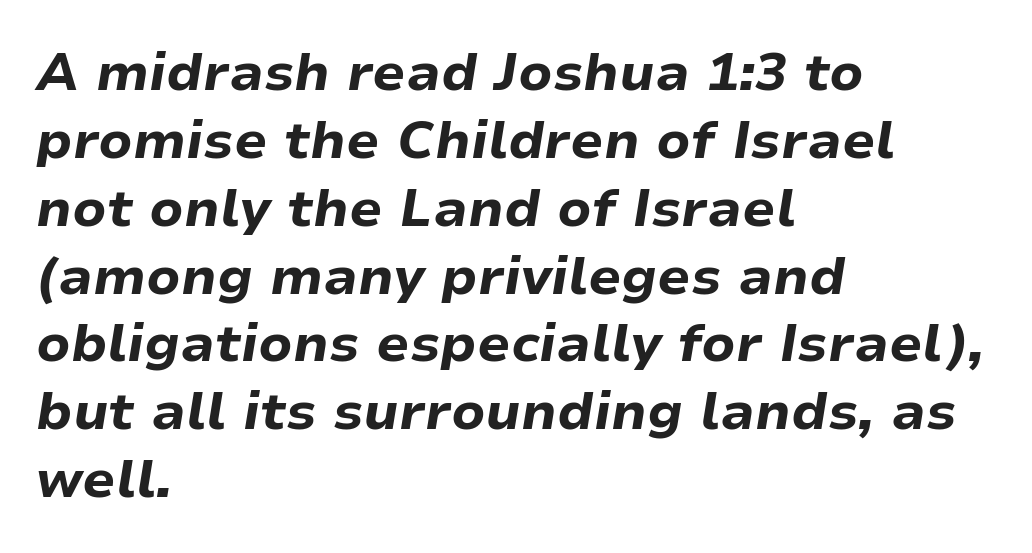
Q: Is the text bold? A: Yes.
Q: Is the text italic (slanted)? A: Yes, it leans right by about 9 degrees.
Q: Is the text underlined? A: No.
Q: How is the paragraph aligned? A: Left-aligned.
Q: Is the spacing between letters normal or unusually wide? A: Normal.
Q: Is the spacing between lines tight, normal or loose? A: Normal.
Q: Width (condensed, normal, or wide)? A: Normal.
Q: Stroke contrast? A: Low.
Q: x-height? A: Medium.
Q: Monospaced? A: No.
